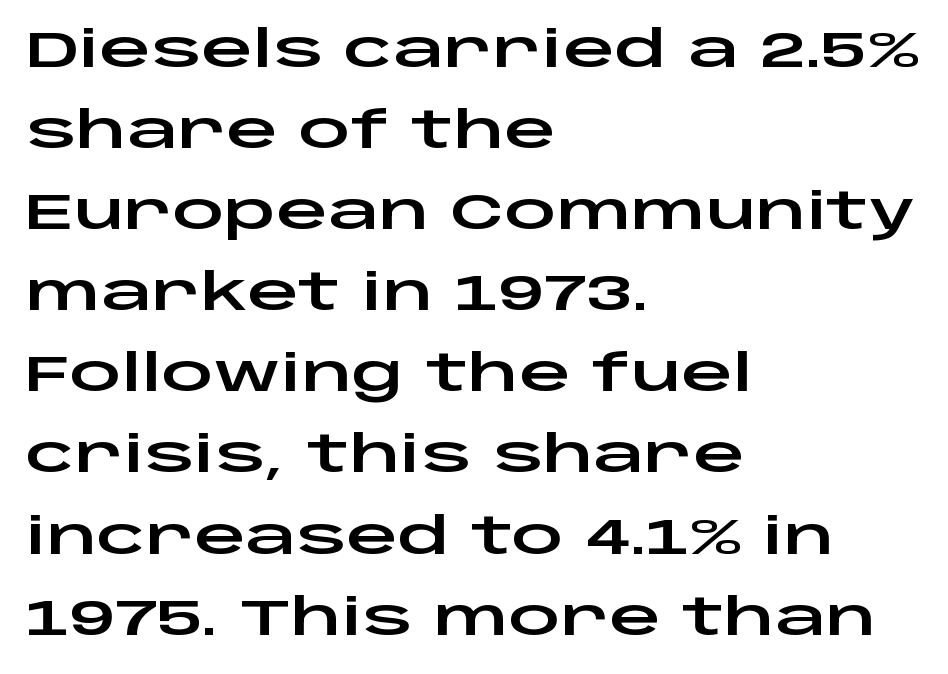
The image shows 51 px wide sans-serif type, upright; set left-aligned, normal line spacing (1.59x), normal letter spacing, not underlined; low stroke contrast and a large x-height.
